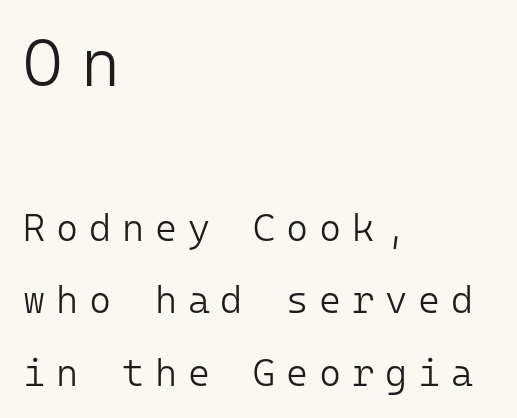
Q: Is the text bold? A: No.
Q: Is the text italic (slanted)? A: No, it is upright.
Q: Is the typeface a serif or a sans-serif typeface? A: Sans-serif.
Q: Is the text underlined? A: No.
Q: How is the paragraph aligned? A: Left-aligned.
Q: Is the spacing between letters normal or unusually wide? A: Unusually wide.
Q: Is the spacing between lines tight, normal or loose? A: Loose.
Q: Which block of text is set in a larger size, the first (top) or the second (bottom)? A: The first (top) one.
Q: Width (condensed, normal, or wide)? A: Normal.
Q: Stroke contrast? A: Low.
Q: x-height? A: Medium.
Q: Monospaced? A: Yes.
